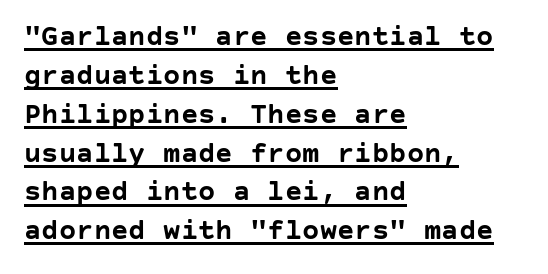
The image shows 29 px semibold sans-serif type, upright; set left-aligned, normal line spacing (1.34x), normal letter spacing, underlined; low stroke contrast and a large x-height.
